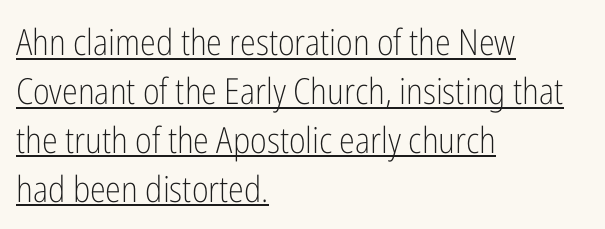
The image shows 36 px light, condensed sans-serif type, upright; set left-aligned, normal line spacing (1.36x), normal letter spacing, underlined; low stroke contrast and a medium x-height.
